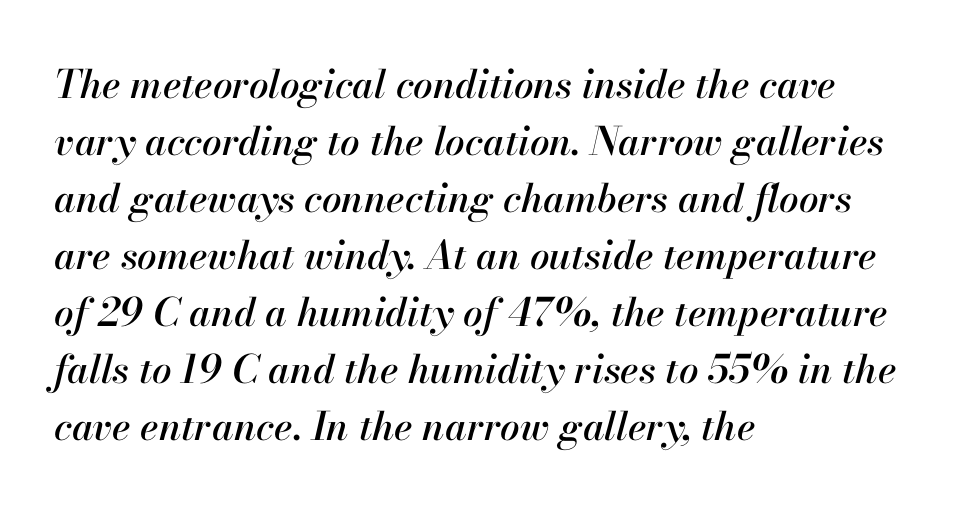
Yep, that's italic — everything's leaning. A normal amount of white space separates one row of letters from the next. These lines are rendered in a variable-pitch font. The lines are quadded left. The gaps between neighbouring characters are ordinary and unremarkable.
